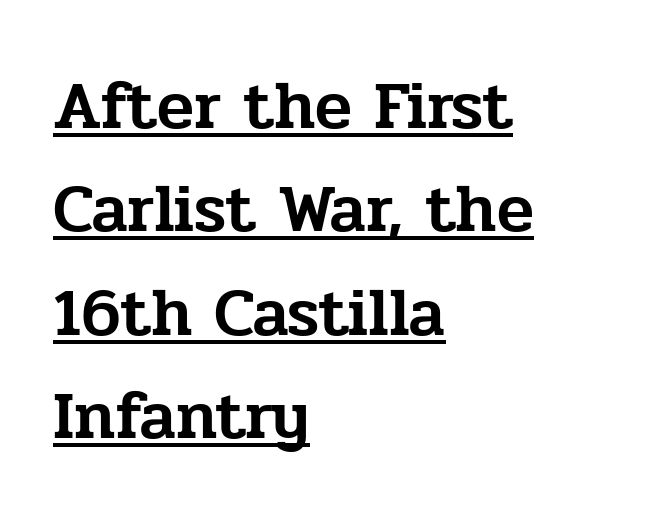
The image shows 68 px serif type, upright; set left-aligned, normal line spacing (1.52x), normal letter spacing, underlined; low stroke contrast and a medium x-height.
